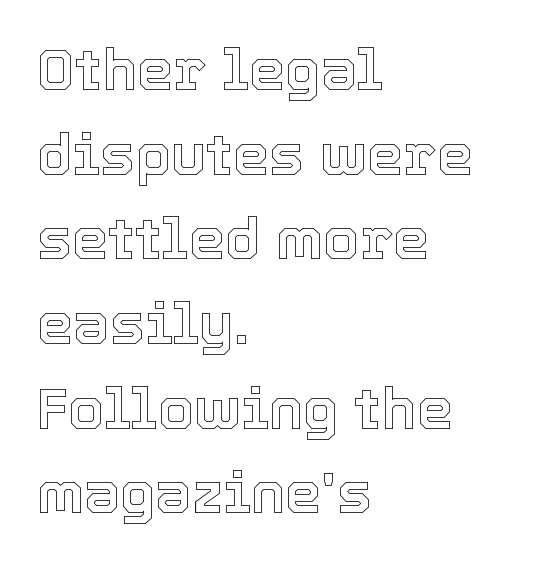
{"italic": "no", "width": "normal", "x_height": "medium", "monospaced": "no", "underline": "no", "align": "left", "line_spacing": "normal", "line_spacing_ratio": 1.46, "letter_spacing": "normal", "letter_spacing_em": 0.0, "glyph_px": 58}
